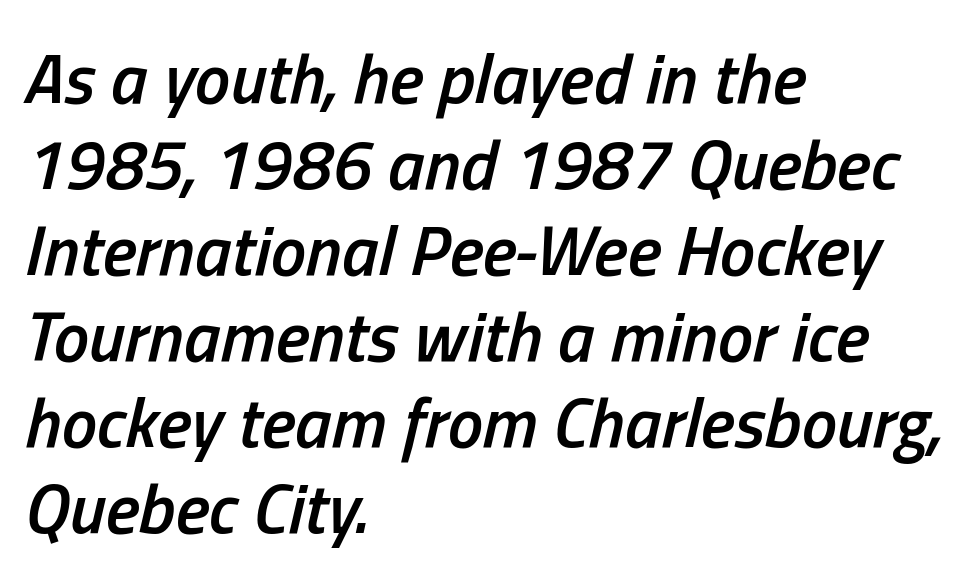
The letters are semibold — heavier than regular but short of a full bold. Each row of text sits above clean, open space. The letterforms sit shoulder to shoulder at normal distance. Note the varied advance widths — an 'i' is clearly narrower than an 'm'. Casual observation: everything's shoved over to the left. This is oblique type, the kind used for emphasis or titles.
